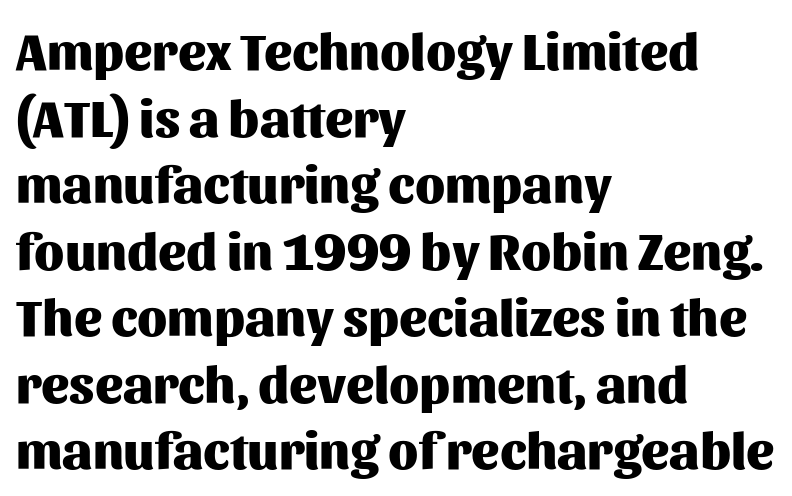
The image shows 52 px heavy sans-serif type, upright; set left-aligned, normal line spacing (1.28x), normal letter spacing, not underlined; medium stroke contrast and a medium x-height.
